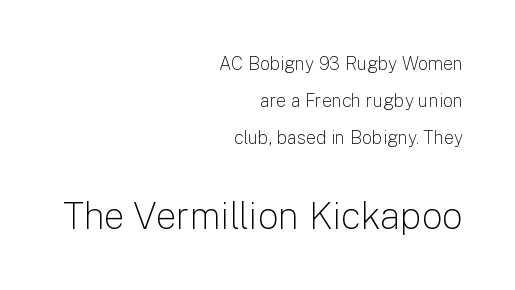
The image shows 37 px light sans-serif type, upright; set right-aligned, loose line spacing (2.06x), normal letter spacing, not underlined; the second (bottom) block is 2.06x larger; low stroke contrast and a medium x-height.
